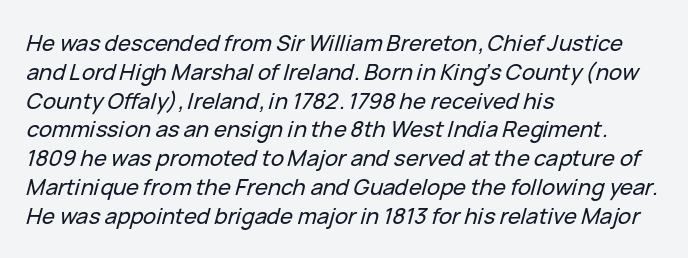
Q: Is the text italic (slanted)? A: Yes, it leans right by about 15 degrees.
Q: Is the text underlined? A: No.
Q: How is the paragraph aligned? A: Left-aligned.
Q: Is the spacing between letters normal or unusually wide? A: Normal.
Q: Is the spacing between lines tight, normal or loose? A: Normal.
